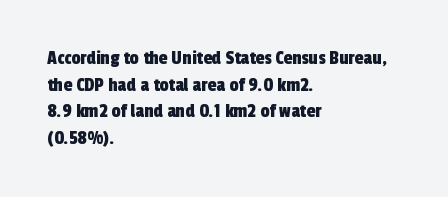
Q: Is the text underlined? A: No.
Q: How is the paragraph aligned? A: Left-aligned.
Q: Is the spacing between letters normal or unusually wide? A: Normal.
Q: Is the spacing between lines tight, normal or loose? A: Normal.
